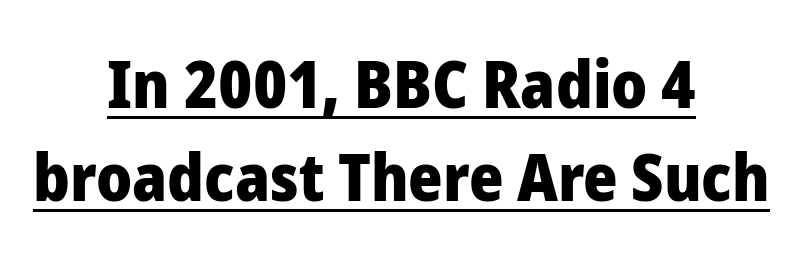
The image shows 66 px heavy sans-serif type, upright; set centered, normal line spacing (1.41x), normal letter spacing, underlined; low stroke contrast and a medium x-height.
